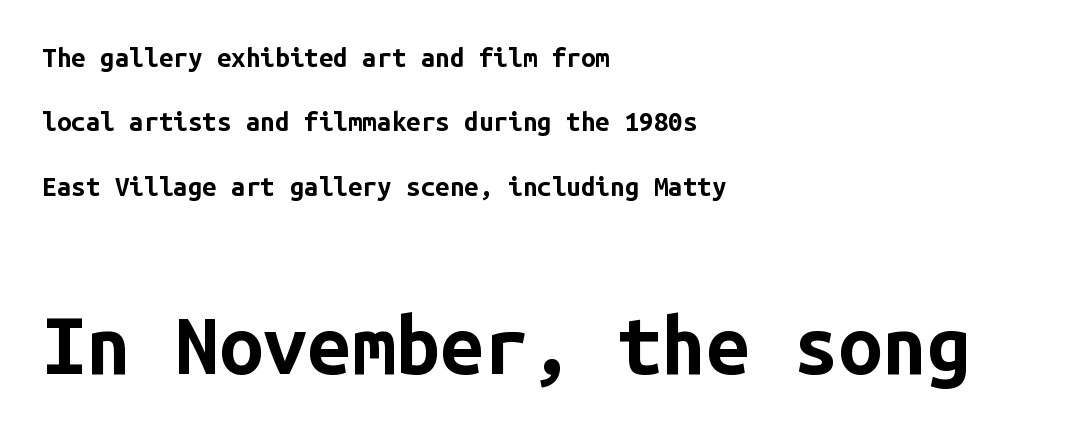
The image shows 79 px bold sans-serif type, upright, monospaced; set left-aligned, loose line spacing (2.48x), normal letter spacing, not underlined; the second (bottom) block is 3.04x larger; low stroke contrast and a medium x-height.
